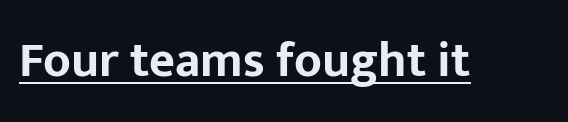
The image shows 50 px bold sans-serif type, upright; set normal letter spacing, underlined; low stroke contrast and a medium x-height.
